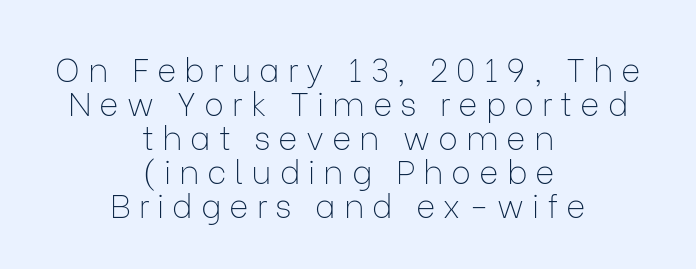
Descenders hang freely into open space. The typesetting does not lean heavy: it is not bold. The typeface chosen for these lines omits serifs. The passage is arranged like a title page — every line centered.
